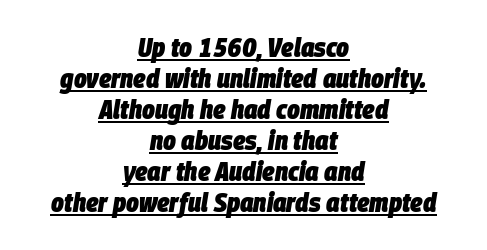
The image shows 27 px bold type, italic (leaning right); set centered, tight line spacing (1.15x), normal letter spacing, underlined.
